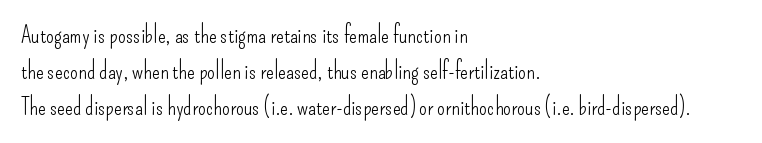
Q: Is the text bold? A: No.
Q: Is the text italic (slanted)? A: No, it is upright.
Q: Is the text underlined? A: No.
Q: How is the paragraph aligned? A: Left-aligned.
Q: Is the spacing between letters normal or unusually wide? A: Normal.
Q: Is the spacing between lines tight, normal or loose? A: Normal.
